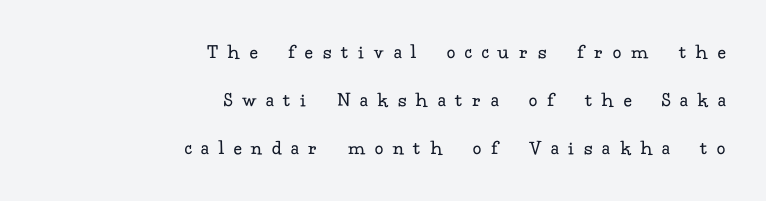
{"italic": "no", "bold": "no", "underline": "no", "align": "right", "line_spacing": "loose", "line_spacing_ratio": 2.29, "letter_spacing": "wide", "letter_spacing_em": 0.49, "glyph_px": 21}
